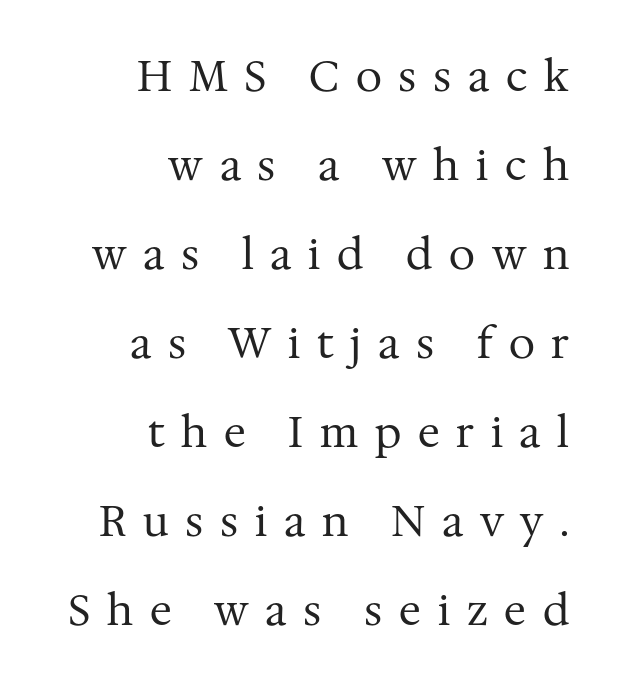
Q: Is the text bold? A: No.
Q: Is the text italic (slanted)? A: No, it is upright.
Q: Is the typeface a serif or a sans-serif typeface? A: Serif.
Q: Is the text underlined? A: No.
Q: How is the paragraph aligned? A: Right-aligned.
Q: Is the spacing between letters normal or unusually wide? A: Unusually wide.
Q: Is the spacing between lines tight, normal or loose? A: Loose.
Q: Width (condensed, normal, or wide)? A: Normal.
Q: Stroke contrast? A: Medium.
Q: x-height? A: Medium.
Q: Monospaced? A: No.
